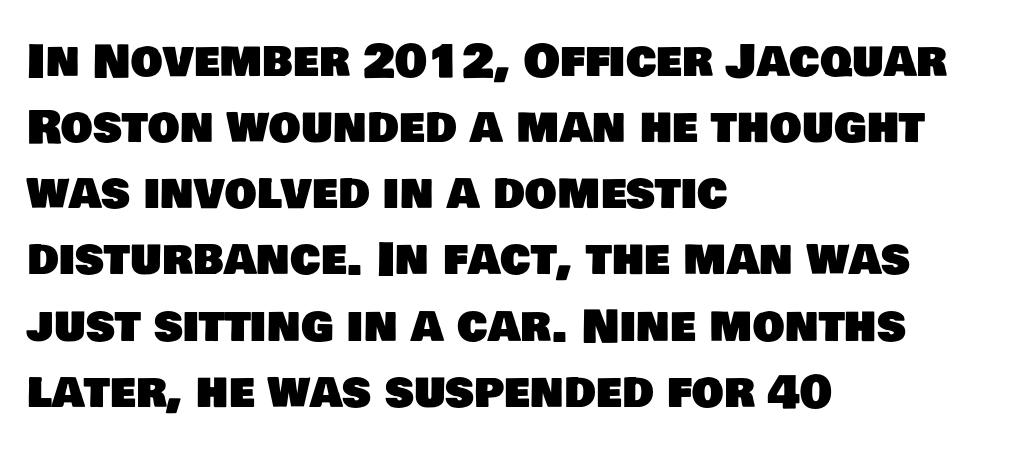
{"serif": "no", "width": "normal", "stroke_contrast": "low", "x_height": "large", "monospaced": "no", "underline": "no", "align": "left", "line_spacing": "normal", "line_spacing_ratio": 1.47, "letter_spacing": "normal", "letter_spacing_em": 0.0, "glyph_px": 45}
